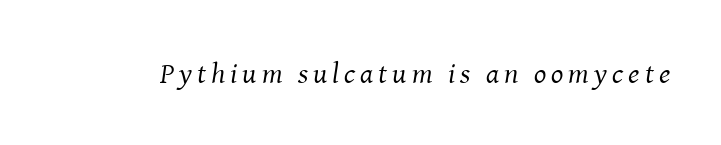
Q: Is the text bold? A: No.
Q: Is the text italic (slanted)? A: Yes, it leans right by about 8 degrees.
Q: Is the typeface a serif or a sans-serif typeface? A: Serif.
Q: Is the text underlined? A: No.
Q: Width (condensed, normal, or wide)? A: Normal.
Q: Stroke contrast? A: Medium.
Q: x-height? A: Medium.
Q: Monospaced? A: No.
